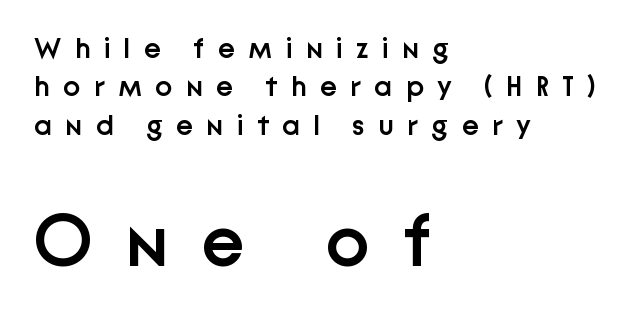
The image shows 73 px semibold sans-serif type, upright; set left-aligned, normal line spacing (1.32x), unusually wide letter spacing (+0.46 em), not underlined; the second (bottom) block is 2.52x larger; low stroke contrast and a medium x-height.
